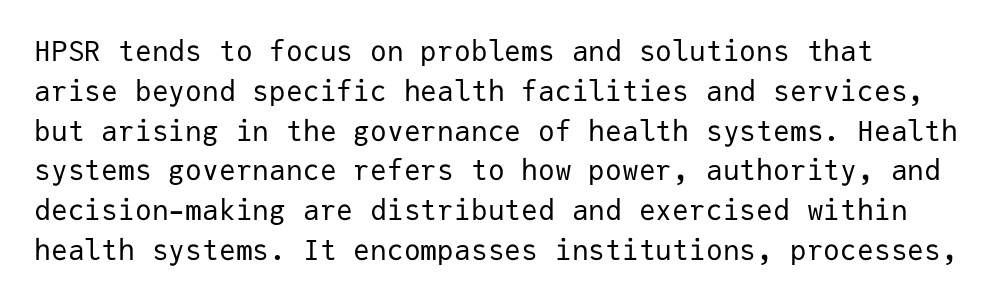
Q: Is the text bold? A: No.
Q: Is the text italic (slanted)? A: No, it is upright.
Q: Is the typeface a serif or a sans-serif typeface? A: Sans-serif.
Q: Is the text underlined? A: No.
Q: How is the paragraph aligned? A: Left-aligned.
Q: Is the spacing between letters normal or unusually wide? A: Normal.
Q: Is the spacing between lines tight, normal or loose? A: Normal.
Q: Width (condensed, normal, or wide)? A: Normal.
Q: Stroke contrast? A: Low.
Q: x-height? A: Medium.
Q: Monospaced? A: Yes.
